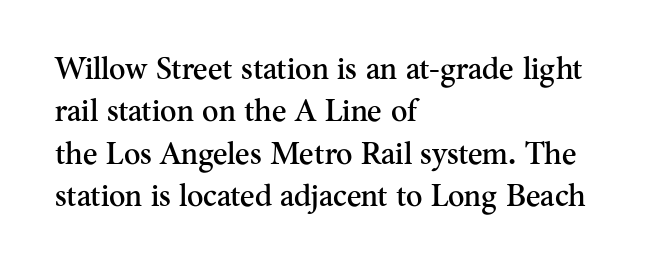
The image shows 31 px serif type, upright; set left-aligned, normal line spacing (1.37x), normal letter spacing, not underlined; medium stroke contrast and a small x-height.
